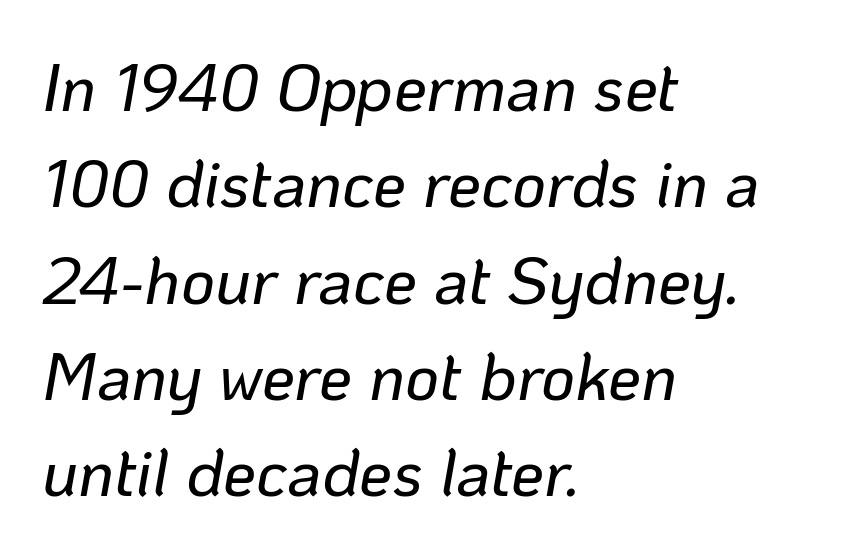
The image shows 66 px text type, italic (leaning right); set left-aligned, normal line spacing (1.46x), normal letter spacing, not underlined; low stroke contrast and a medium x-height.
